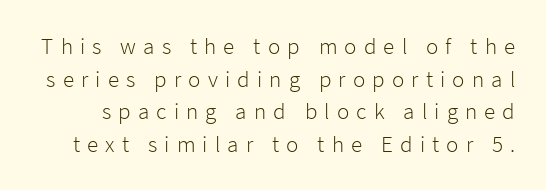
The image shows 23 px text type, upright; set normal line spacing (1.42x), unusually wide letter spacing (+0.31 em), not underlined.
